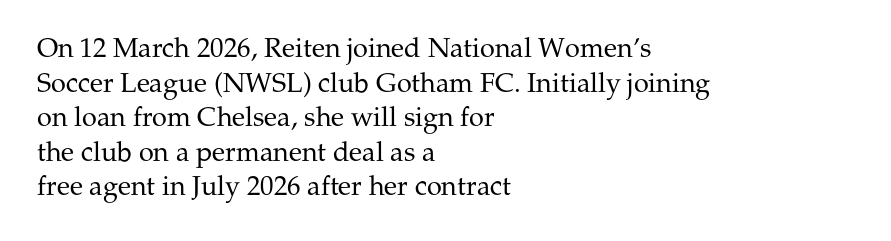
The image shows 27 px text type, upright; set left-aligned, normal line spacing (1.28x), normal letter spacing, not underlined.
